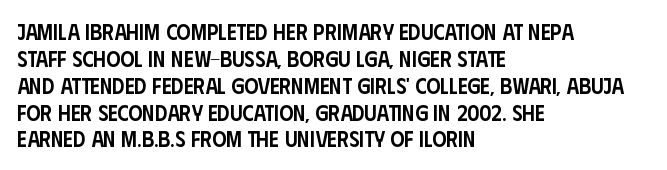
Letters rest on an invisible, unmarked baseline. Notice how the stems are strictly vertical — no italics here. In terms of letterspacing, this is plain default setting. This is moderately heavy type, rendered in semibold. Reading down the block, your eye returns to a fixed left position each line.
